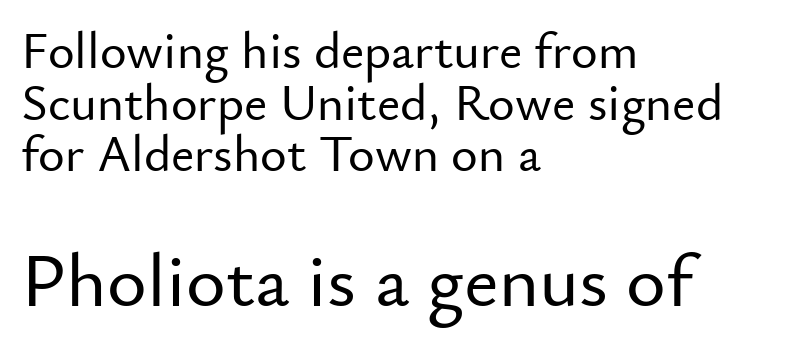
The image shows 76 px sans-serif type, upright; set left-aligned, tight line spacing (1.01x), normal letter spacing, not underlined; the second (bottom) block is 1.49x larger; low stroke contrast and a small x-height.
